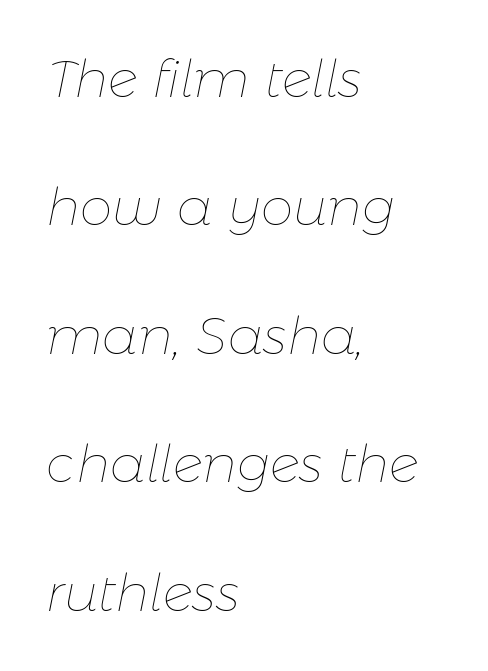
Interline gaps are noticeably wide in this sample. This rendering features lettering with no underline. The paragraph has a hard left edge and a soft right edge. The axis of the letterforms is tilted away from vertical. The letters look calm and open, with moderate or lighter stems. This sample has the flowing, uneven cadence of proportional lettering.
